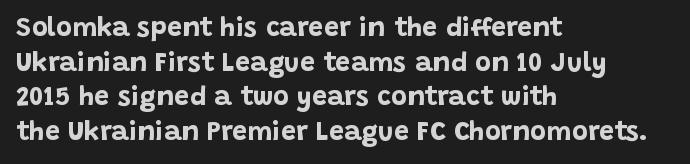
The image shows 27 px bold type, upright; set left-aligned, normal line spacing (1.28x), normal letter spacing, not underlined.
